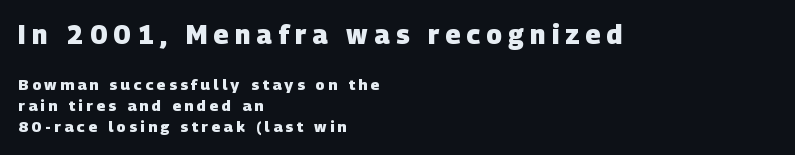
Summary of vertical rhythm: regular, with standard interline spacing. The tracking reads as deliberately expanded to a designer's eye. Chunky letters — that's bold for sure. Reading down the block, your eye returns to a fixed left position each line. The passage shown begins with its larger block and ends with its smaller one. Has an underline been added? It has not.
